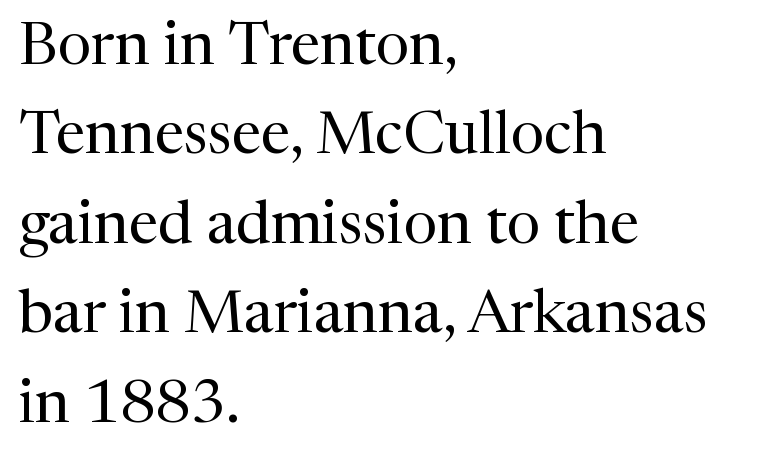
{"serif": "yes", "italic": "no", "bold": "no", "weight": "regular", "width": "normal", "stroke_contrast": "medium", "x_height": "medium", "monospaced": "no", "underline": "no", "align": "left", "line_spacing": "normal", "line_spacing_ratio": 1.49, "letter_spacing": "normal", "letter_spacing_em": 0.0, "glyph_px": 60}
